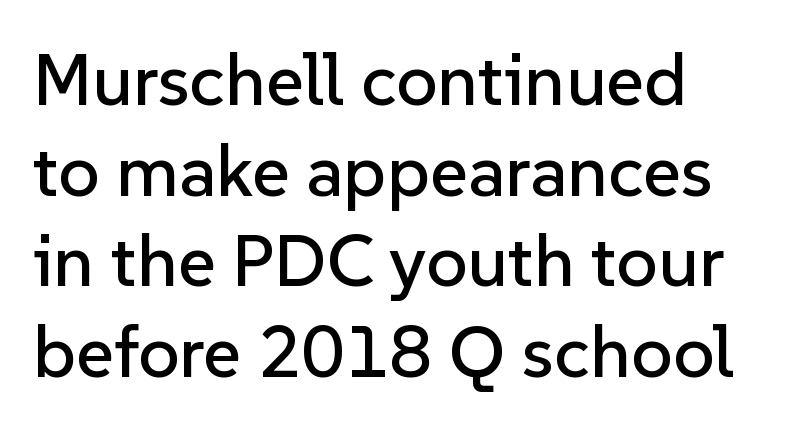
The image shows 73 px sans-serif type, upright; set line spacing 1.24x, normal letter spacing, not underlined; low stroke contrast and a medium x-height.
